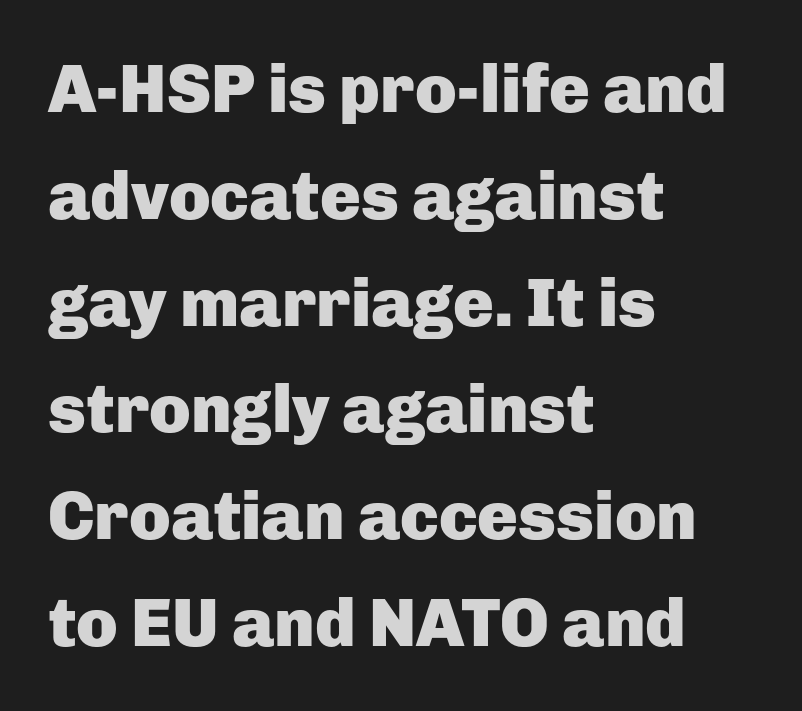
{"serif": "no", "italic": "no", "bold": "yes", "weight": "heavy", "width": "normal", "stroke_contrast": "low", "x_height": "medium", "monospaced": "no", "underline": "no", "align": "left", "line_spacing": "normal", "line_spacing_ratio": 1.57, "letter_spacing": "normal", "letter_spacing_em": 0.0, "glyph_px": 68}
